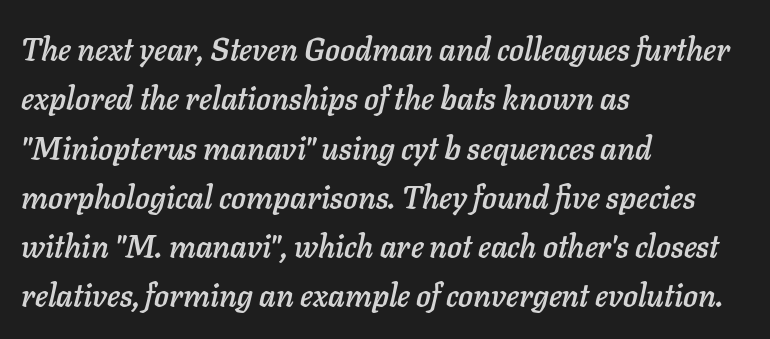
Q: Is the text italic (slanted)? A: Yes, it leans right by about 11 degrees.
Q: Is the text underlined? A: No.
Q: How is the paragraph aligned? A: Left-aligned.
Q: Is the spacing between letters normal or unusually wide? A: Normal.
Q: Is the spacing between lines tight, normal or loose? A: Normal.
Q: Width (condensed, normal, or wide)? A: Normal.
Q: Stroke contrast? A: Low.
Q: x-height? A: Medium.
Q: Monospaced? A: No.
